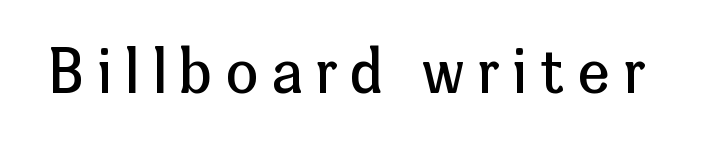
The image shows 58 px regular-weight sans-serif type, upright; set unusually wide letter spacing (+0.24 em), not underlined; low stroke contrast and a medium x-height.
